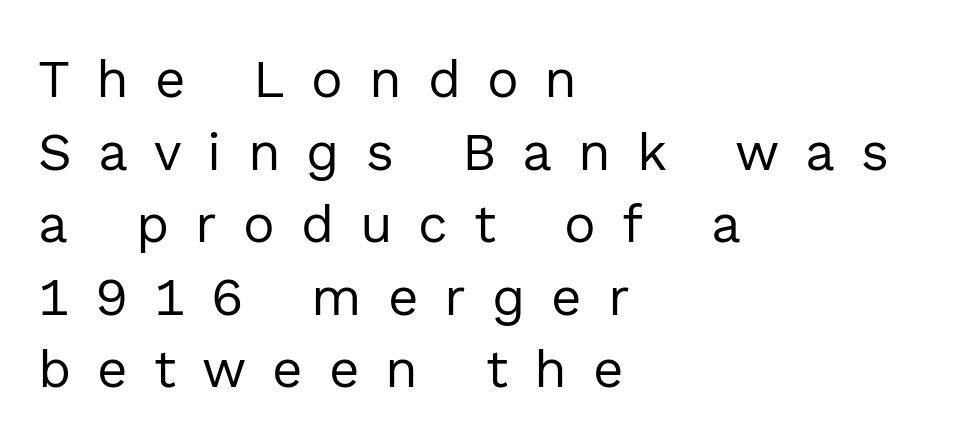
The image shows 53 px regular-weight sans-serif type, upright; set left-aligned, normal line spacing (1.37x), unusually wide letter spacing (+0.49 em), not underlined; a medium x-height.
